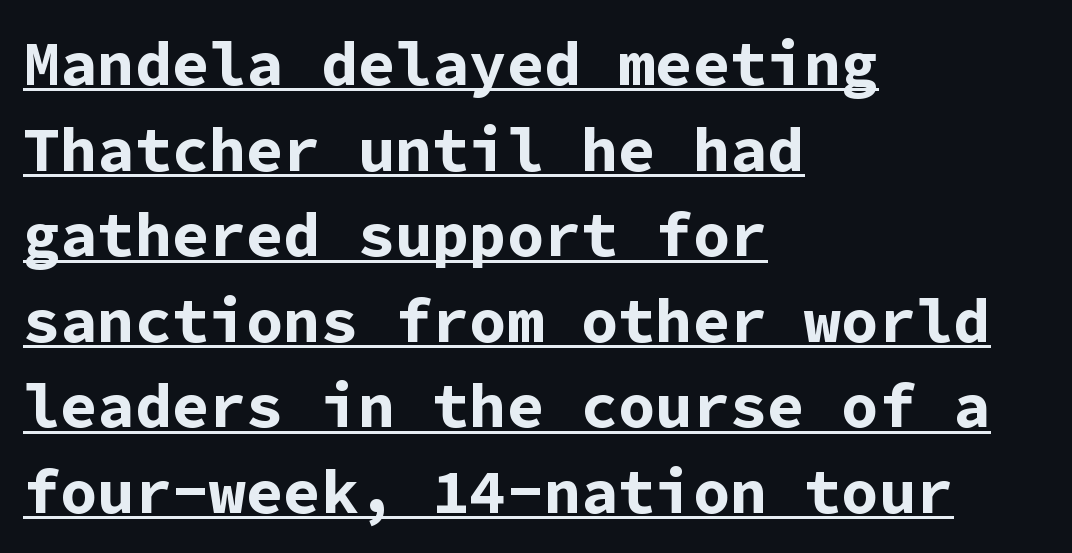
{"serif": "no", "italic": "no", "bold": "yes", "weight": "bold", "width": "normal", "stroke_contrast": "low", "x_height": "medium", "monospaced": "yes", "underline": "yes", "align": "left", "line_spacing": "normal", "line_spacing_ratio": 1.38, "letter_spacing": "normal", "letter_spacing_em": 0.0, "glyph_px": 62}
